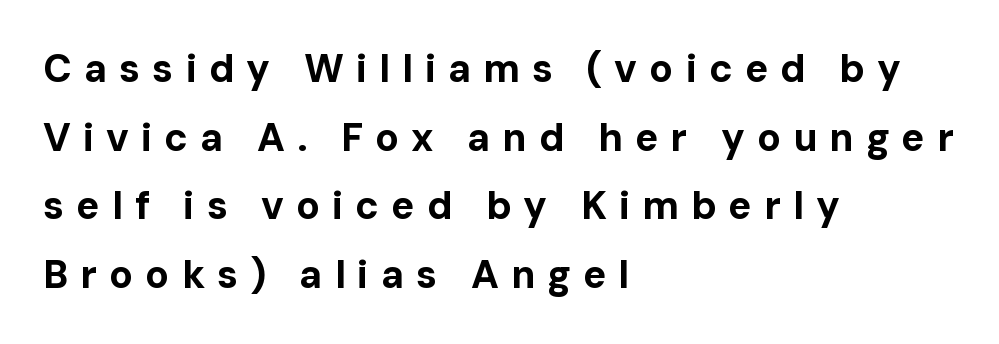
{"serif": "no", "italic": "no", "bold": "yes", "weight": "bold", "width": "normal", "stroke_contrast": "low", "x_height": "medium", "monospaced": "no", "underline": "no", "align": "left", "line_spacing_ratio": 1.76, "letter_spacing": "wide", "letter_spacing_em": 0.31, "glyph_px": 39}
